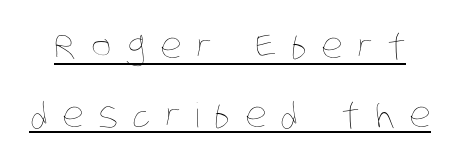
The rendering uses a large line-height, opening up the rows. Vertical stems look standard width or narrower in stroke. Each word looks stretched out because of the extra space between its letters. The lettering is marked with a stroke running underneath it. The letters advance in unequal steps, a hallmark of proportional type.
